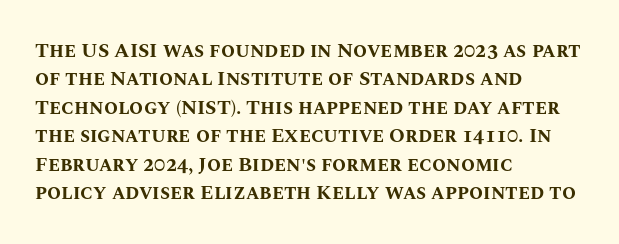
{"italic": "no", "bold": "yes", "underline": "no", "align": "left", "line_spacing": "normal", "line_spacing_ratio": 1.42, "letter_spacing": "normal", "letter_spacing_em": 0.0, "glyph_px": 20}
